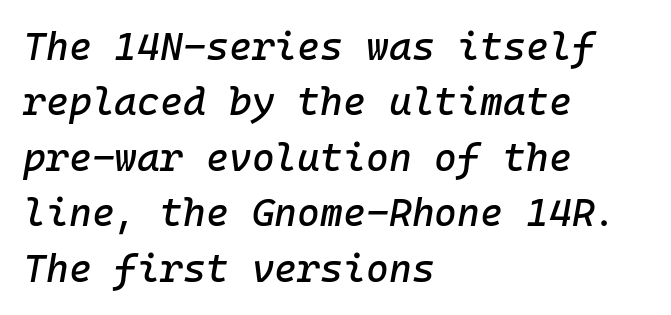
{"italic": "yes", "lean": "right", "slant_degrees": 10, "width": "normal", "stroke_contrast": "low", "x_height": "medium", "monospaced": "yes", "underline": "no", "align": "left", "line_spacing": "normal", "line_spacing_ratio": 1.42, "letter_spacing": "normal", "letter_spacing_em": 0.0, "glyph_px": 39}
